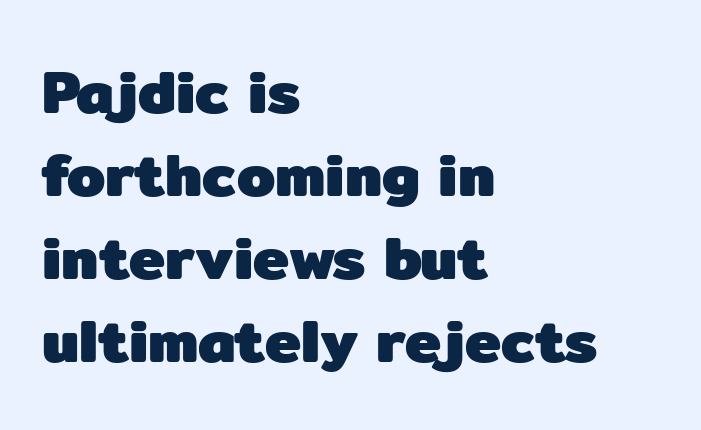
Q: Is the text bold? A: Yes.
Q: Is the text italic (slanted)? A: No, it is upright.
Q: Is the typeface a serif or a sans-serif typeface? A: Sans-serif.
Q: Is the text underlined? A: No.
Q: How is the paragraph aligned? A: Left-aligned.
Q: Is the spacing between letters normal or unusually wide? A: Normal.
Q: Is the spacing between lines tight, normal or loose? A: Normal.
Q: Width (condensed, normal, or wide)? A: Normal.
Q: Stroke contrast? A: Low.
Q: x-height? A: Medium.
Q: Monospaced? A: No.
